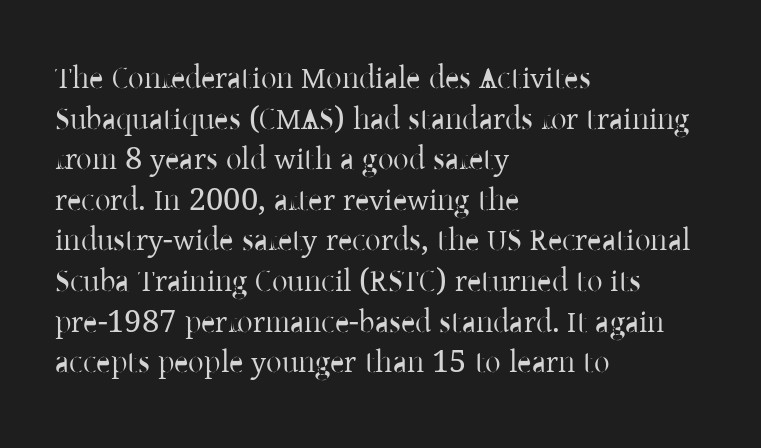
The image shows 31 px regular-weight serif type, upright; set left-aligned, normal line spacing (1.31x), normal letter spacing, not underlined; low stroke contrast and a medium x-height.
